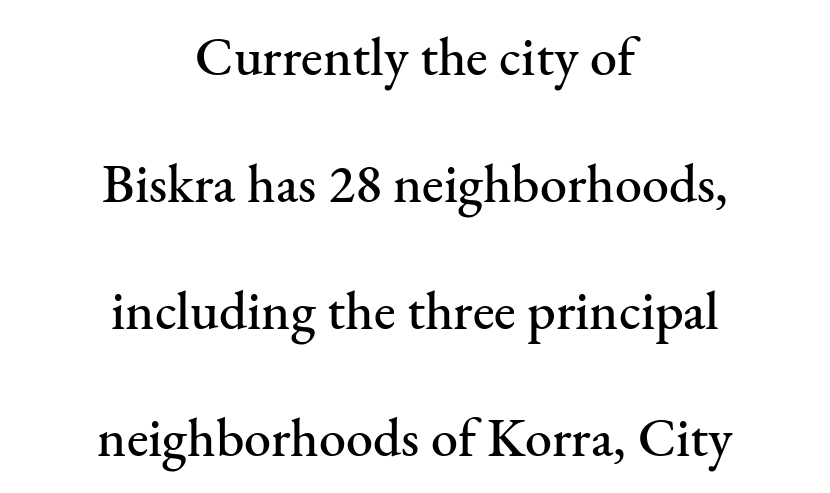
Between one letter and the next there's only the usual sliver of space. One glance says open: line gaps are wider than usual. The paragraph shown floats in the horizontal middle. The face used here is proportionally spaced, like ordinary book or web type. Nobody drew a line under any word here.
